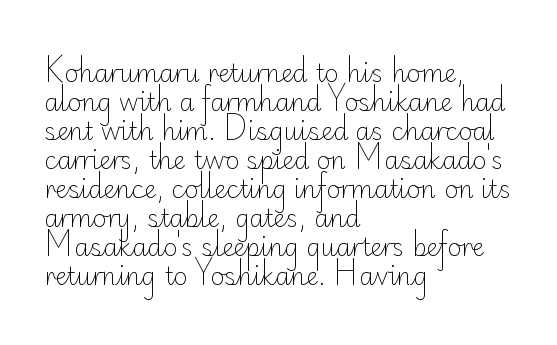
{"italic": "no", "bold": "no", "underline": "no", "align": "left", "line_spacing_ratio": 1.21, "letter_spacing": "normal", "letter_spacing_em": 0.0, "glyph_px": 24}
